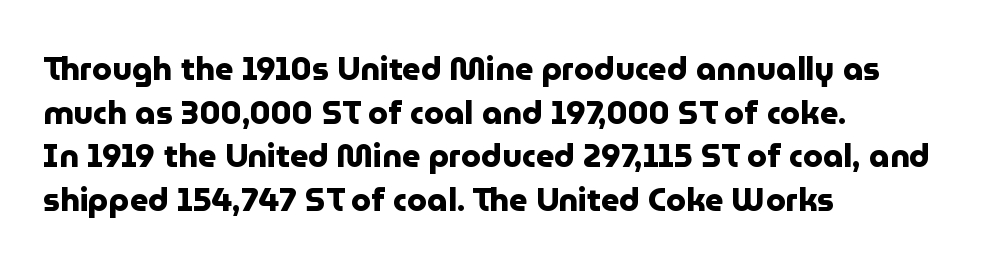
{"serif": "no", "italic": "no", "bold": "yes", "weight": "heavy", "width": "normal", "stroke_contrast": "low", "x_height": "medium", "monospaced": "no", "underline": "no", "align": "left", "line_spacing": "normal", "line_spacing_ratio": 1.36, "letter_spacing": "normal", "letter_spacing_em": 0.0, "glyph_px": 32}
